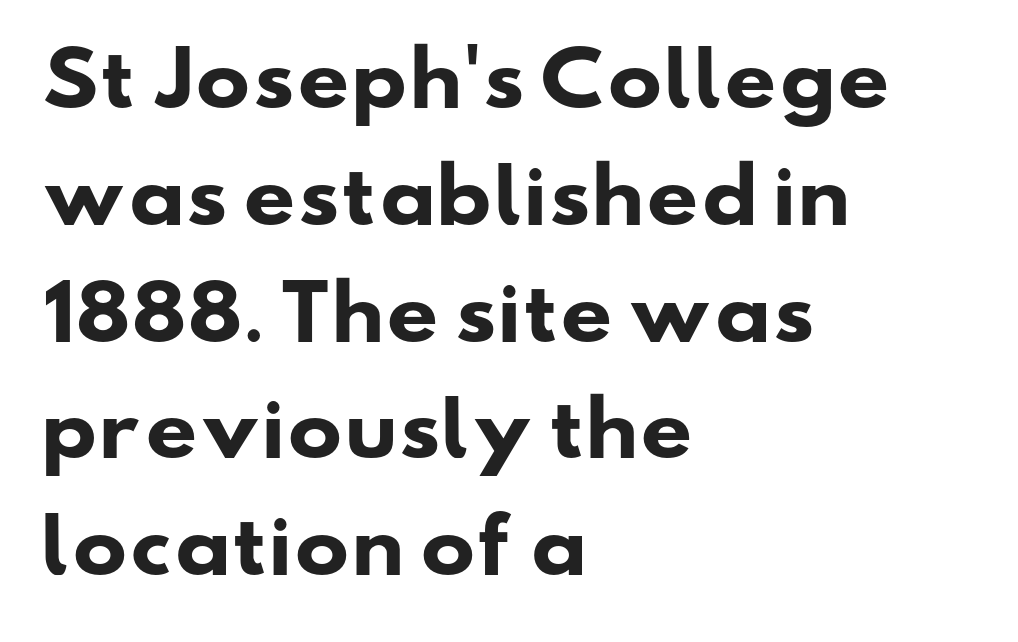
Q: Is the text bold? A: Yes.
Q: Is the typeface a serif or a sans-serif typeface? A: Sans-serif.
Q: Is the text underlined? A: No.
Q: How is the paragraph aligned? A: Left-aligned.
Q: Is the spacing between letters normal or unusually wide? A: Normal.
Q: Is the spacing between lines tight, normal or loose? A: Normal.
Q: Width (condensed, normal, or wide)? A: Wide.
Q: Stroke contrast? A: Low.
Q: x-height? A: Small.
Q: Monospaced? A: No.
